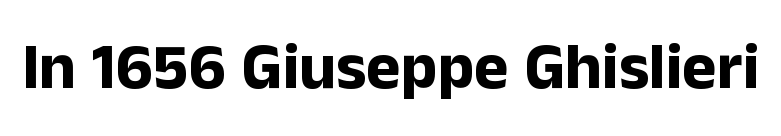
Standard letterfit; no display-style spreading of the glyphs. Character widths vary here, with narrow letters taking less room than wide ones. Emphasis by weight is at full strength: bold. The glyphs are unaccompanied by any horizontal stroke below them. Vertical strokes here are truly vertical. The font family rendered here belongs to the sans-serif group.
